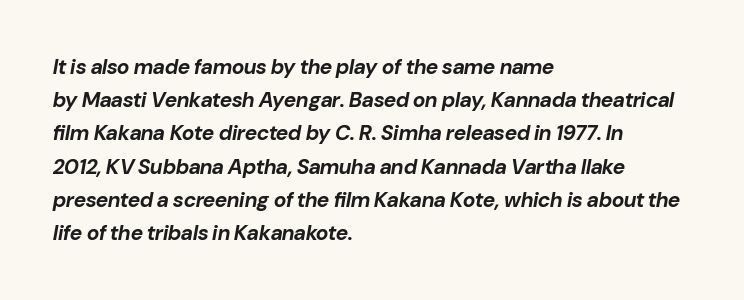
Q: Is the text bold? A: Yes.
Q: Is the text italic (slanted)? A: Yes, it leans right by about 10 degrees.
Q: Is the text underlined? A: No.
Q: How is the paragraph aligned? A: Left-aligned.
Q: Is the spacing between letters normal or unusually wide? A: Normal.
Q: Is the spacing between lines tight, normal or loose? A: Normal.
